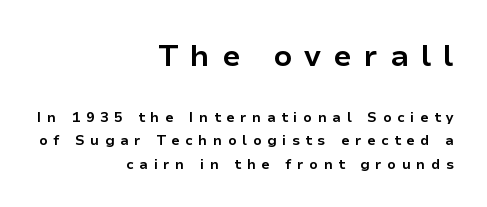
{"serif": "no", "italic": "no", "bold": "yes", "weight": "bold", "width": "normal", "stroke_contrast": "low", "x_height": "medium", "monospaced": "no", "underline": "no", "align": "right", "line_spacing": "normal", "line_spacing_ratio": 1.67, "letter_spacing": "wide", "letter_spacing_em": 0.4, "larger_block": "first", "size_ratio": 2.14, "glyph_px": 30}
